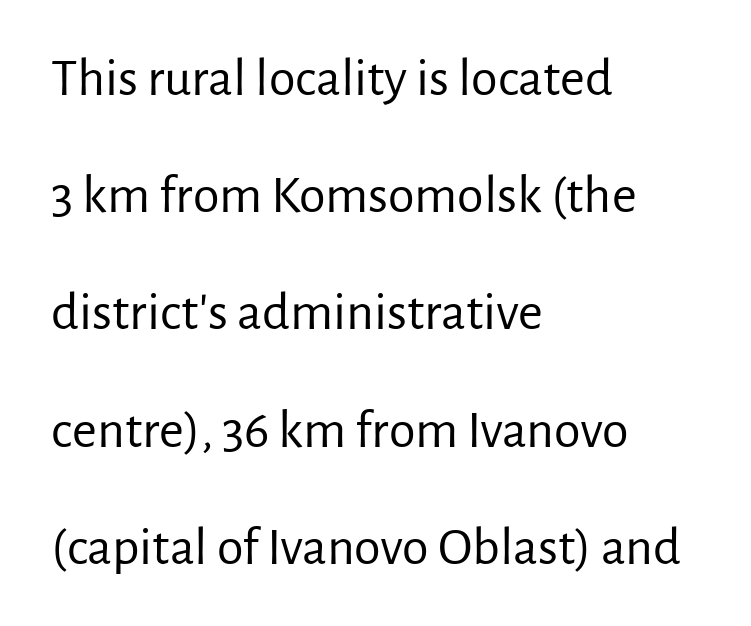
The image shows 54 px regular-weight sans-serif type, upright; set left-aligned, loose line spacing (2.17x), normal letter spacing, not underlined; low stroke contrast and a medium x-height.
